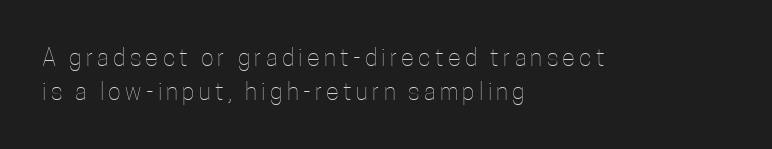
Whoever set this chose a conventional vertical rhythm. This rendering uses left alignment, leaving the right contour irregular. This reads as an unemphasized weight, regular at the heaviest. The space beneath each line is pristine and unruled. A typesetter would mark this as roman, not italic.
